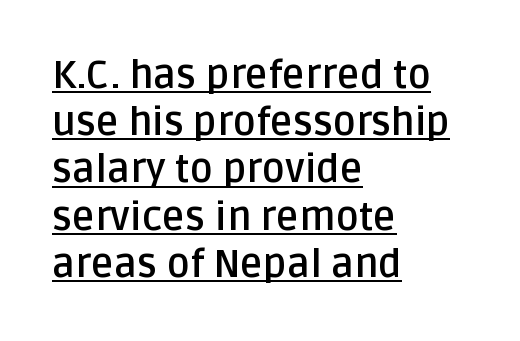
{"serif": "no", "italic": "no", "bold": "yes", "weight": "semibold", "width": "normal", "stroke_contrast": "low", "x_height": "large", "monospaced": "no", "underline": "yes", "align": "left", "line_spacing_ratio": 1.21, "letter_spacing": "normal", "letter_spacing_em": 0.0, "glyph_px": 39}
